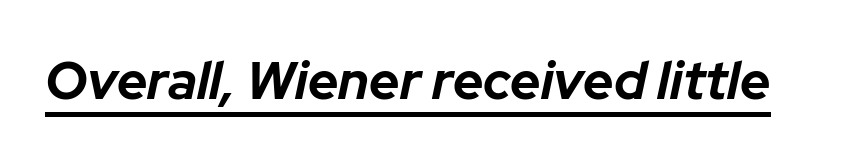
{"italic": "yes", "lean": "right", "slant_degrees": 12, "bold": "yes", "weight": "bold", "width": "normal", "stroke_contrast": "low", "x_height": "medium", "monospaced": "no", "underline": "yes", "letter_spacing": "normal", "letter_spacing_em": 0.0, "glyph_px": 53}
